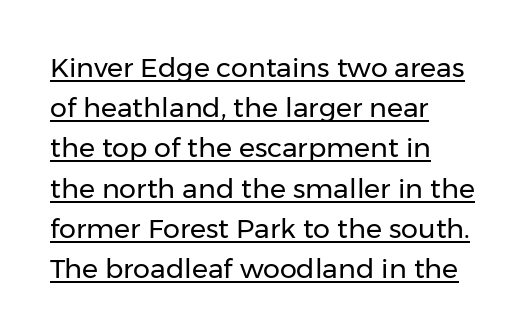
The image shows 27 px text type, upright; set left-aligned, normal line spacing (1.49x), normal letter spacing, underlined.
